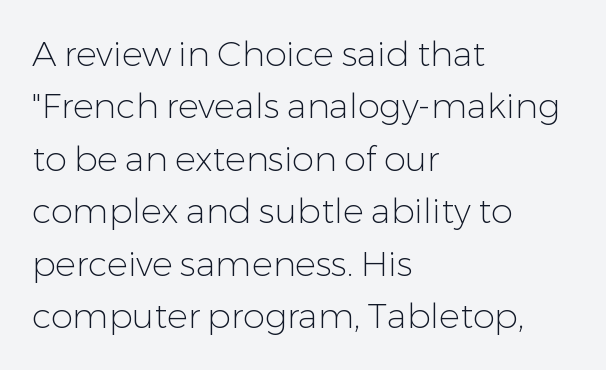
{"serif": "no", "italic": "no", "bold": "no", "weight": "light", "width": "normal", "stroke_contrast": "low", "x_height": "medium", "monospaced": "no", "underline": "no", "align": "left", "line_spacing": "normal", "line_spacing_ratio": 1.5, "letter_spacing": "normal", "letter_spacing_em": 0.0, "glyph_px": 35}
